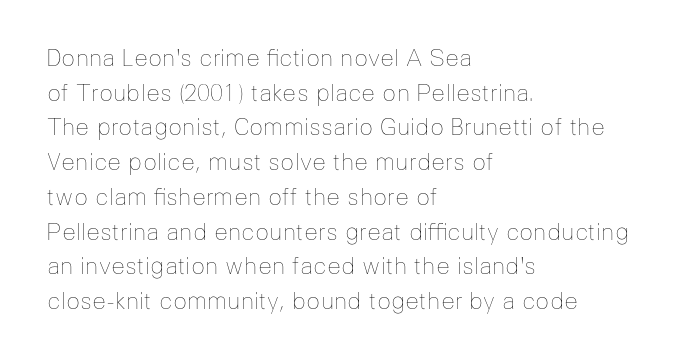
Q: Is the text bold? A: No.
Q: Is the text italic (slanted)? A: No, it is upright.
Q: Is the text underlined? A: No.
Q: How is the paragraph aligned? A: Left-aligned.
Q: Is the spacing between letters normal or unusually wide? A: Normal.
Q: Is the spacing between lines tight, normal or loose? A: Normal.
